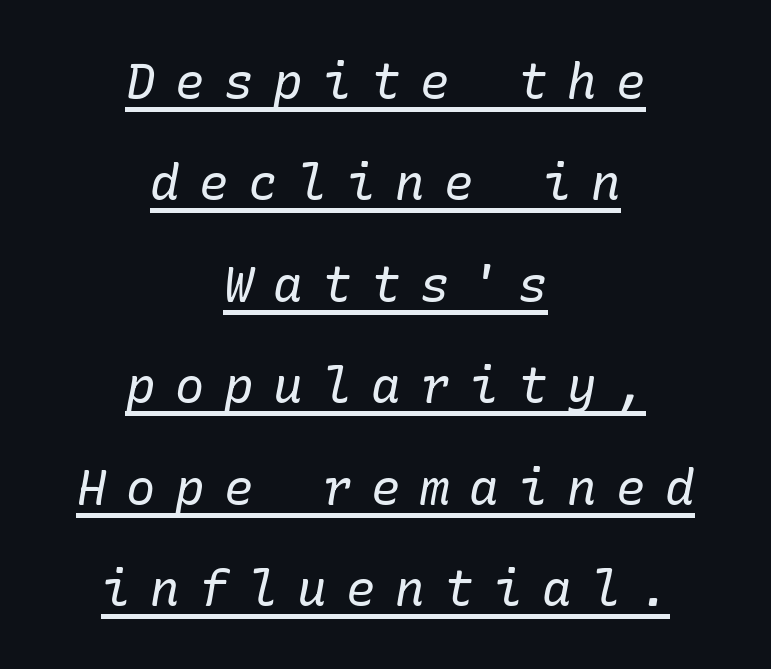
The image shows 49 px regular-weight type, italic (leaning right); set centered, loose line spacing (2.07x), unusually wide letter spacing (+0.4 em), underlined; low stroke contrast and a medium x-height.
